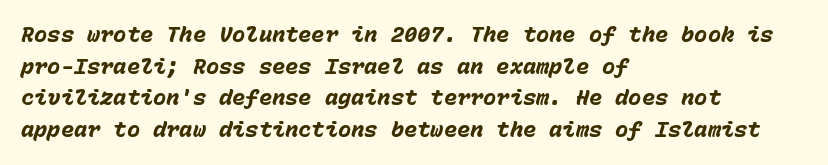
Q: Is the text bold? A: Yes.
Q: Is the text italic (slanted)? A: Yes, it leans right by about 15 degrees.
Q: Is the text underlined? A: No.
Q: How is the paragraph aligned? A: Left-aligned.
Q: Is the spacing between letters normal or unusually wide? A: Normal.
Q: Is the spacing between lines tight, normal or loose? A: Normal.
